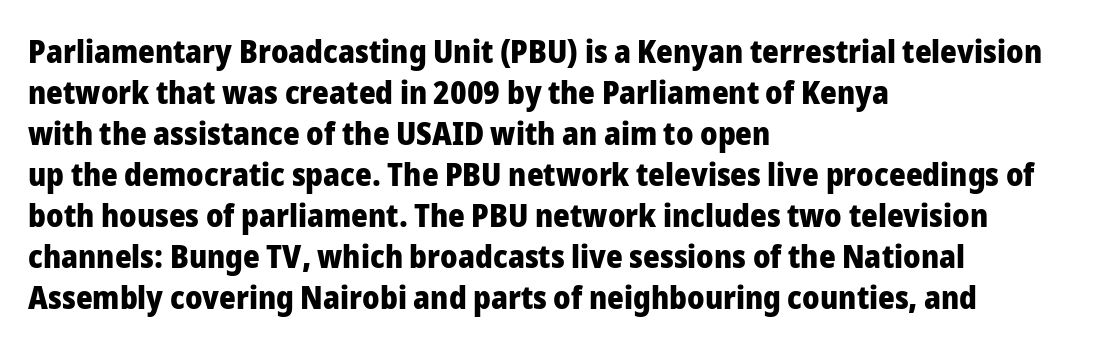
Posture: straight, roman, zero tilt. The block of text has a typical density, with ordinary space between rows. Unlike a traditional serif, this face leaves its strokes unadorned. Unmarked baselines from the first word to the last.
